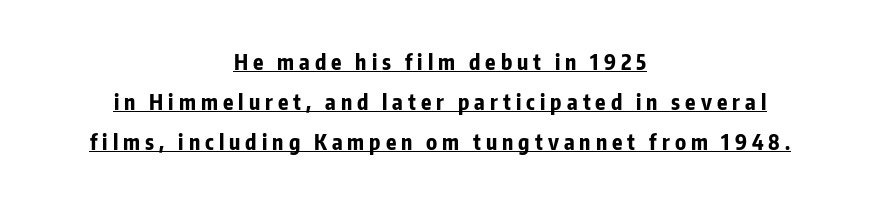
A baseline rule has been typeset under these characters. The letters are bold, with thick, heavy strokes. Every character sits straight up, as roman type does. Line starts and ends both wander, symmetrically. Words appear elongated and porous because spacing is wide.
